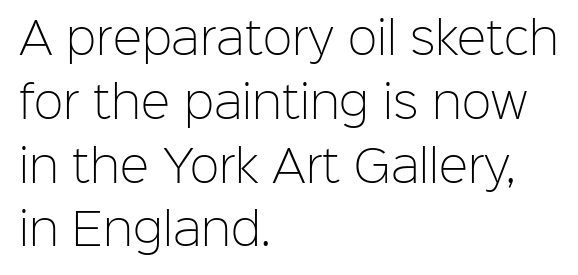
Q: Is the text bold? A: No.
Q: Is the text italic (slanted)? A: No, it is upright.
Q: Is the typeface a serif or a sans-serif typeface? A: Sans-serif.
Q: Is the text underlined? A: No.
Q: How is the paragraph aligned? A: Left-aligned.
Q: Is the spacing between letters normal or unusually wide? A: Normal.
Q: Is the spacing between lines tight, normal or loose? A: Normal.
Q: Width (condensed, normal, or wide)? A: Normal.
Q: Stroke contrast? A: Low.
Q: x-height? A: Medium.
Q: Monospaced? A: No.
